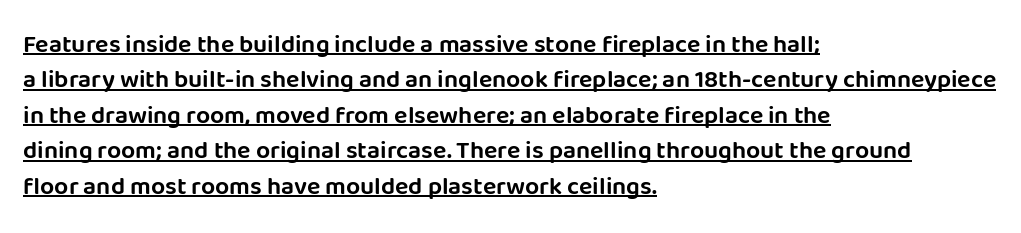
The image shows 25 px text type, upright; set left-aligned, normal line spacing (1.42x), normal letter spacing, underlined.
